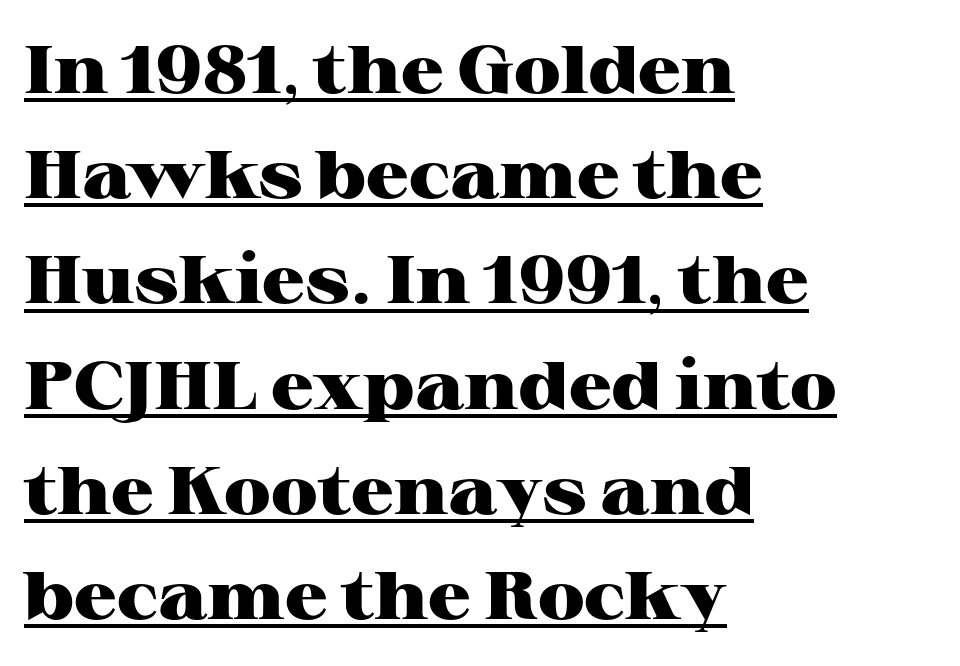
Q: Is the text bold? A: Yes.
Q: Is the text italic (slanted)? A: No, it is upright.
Q: Is the typeface a serif or a sans-serif typeface? A: Serif.
Q: Is the text underlined? A: Yes.
Q: How is the paragraph aligned? A: Left-aligned.
Q: Is the spacing between letters normal or unusually wide? A: Normal.
Q: Is the spacing between lines tight, normal or loose? A: Normal.
Q: Width (condensed, normal, or wide)? A: Wide.
Q: Stroke contrast? A: High.
Q: x-height? A: Medium.
Q: Monospaced? A: No.
